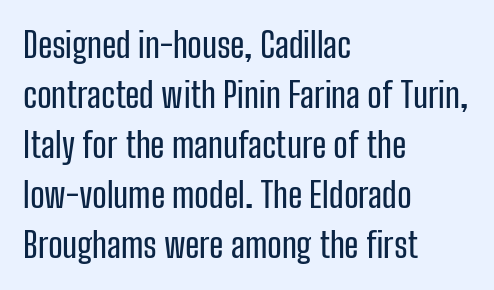
Look at the tracking — it's just the regular setting, nothing added. Each line starts at the same left margin while the right side varies. Plain, unruled lines of type. This sample has the flowing, uneven cadence of proportional lettering. To sum up the face: it is a sans, with no serifs.
